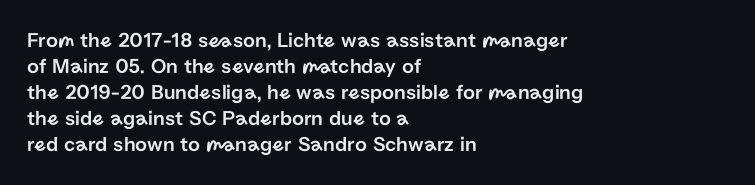
{"italic": "no", "underline": "no", "align": "left", "line_spacing_ratio": 1.24, "letter_spacing": "normal", "letter_spacing_em": 0.0, "glyph_px": 21}
